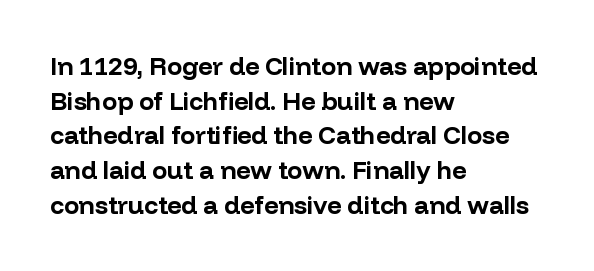
{"italic": "no", "bold": "yes", "underline": "no", "align": "left", "line_spacing": "normal", "line_spacing_ratio": 1.39, "letter_spacing": "normal", "letter_spacing_em": 0.0, "glyph_px": 25}
